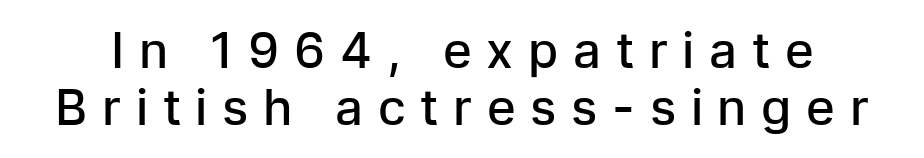
{"serif": "no", "italic": "no", "bold": "semi", "weight": "semibold", "width": "normal", "stroke_contrast": "low", "x_height": "medium", "monospaced": "no", "underline": "no", "line_spacing_ratio": 1.17, "letter_spacing": "wide", "letter_spacing_em": 0.3, "glyph_px": 49}
